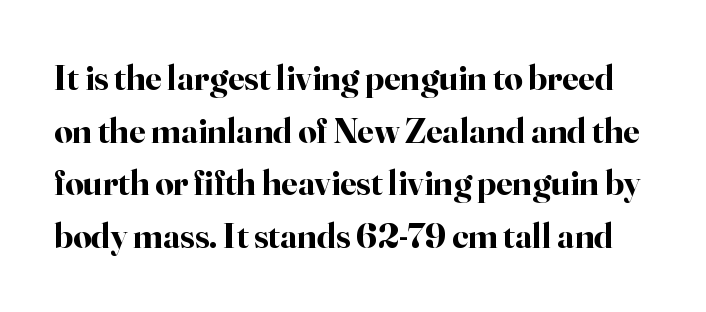
{"serif": "yes", "italic": "no", "bold": "yes", "weight": "bold", "width": "normal", "stroke_contrast": "high", "x_height": "small", "monospaced": "no", "underline": "no", "line_spacing": "normal", "line_spacing_ratio": 1.46, "letter_spacing": "normal", "letter_spacing_em": 0.0, "glyph_px": 36}
